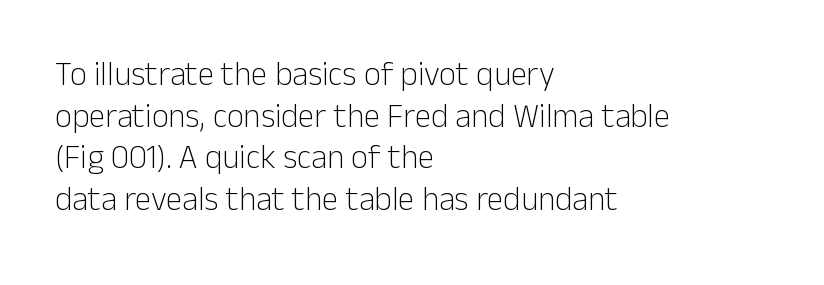
The image shows 33 px light sans-serif type, upright; set left-aligned, normal line spacing (1.26x), normal letter spacing, not underlined; low stroke contrast and a medium x-height.
